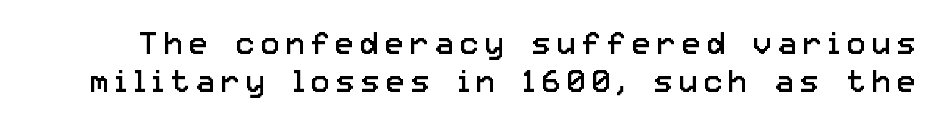
{"serif": "no", "italic": "no", "bold": "no", "weight": "regular", "width": "normal", "stroke_contrast": "low", "x_height": "medium", "monospaced": "no", "underline": "no", "line_spacing_ratio": 1.18, "glyph_px": 32}
